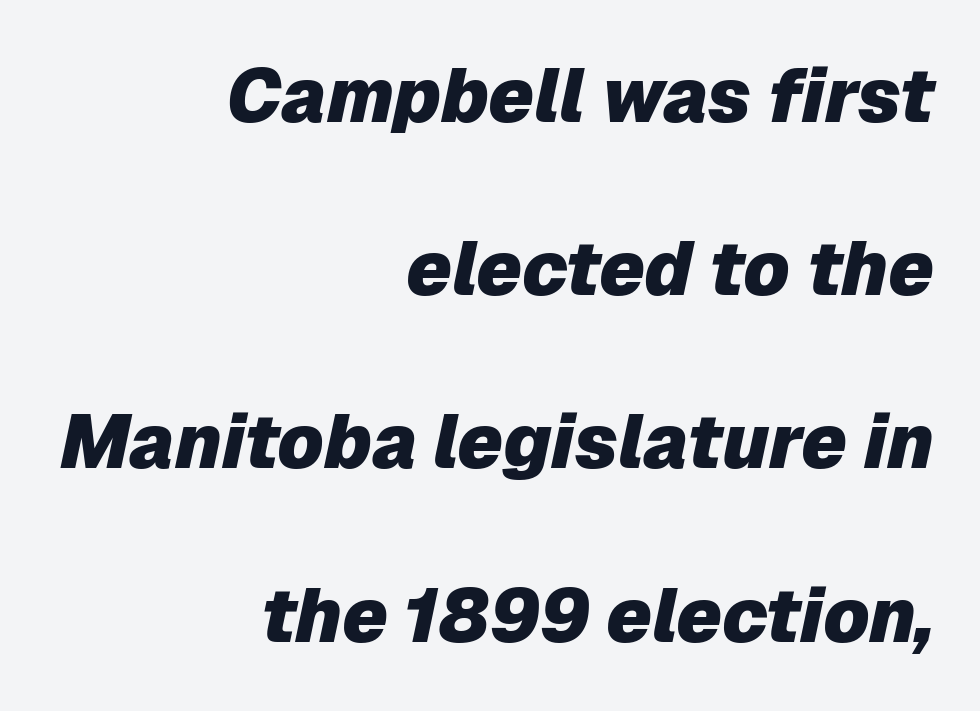
The ragged edge is on the left, which tells us the setting is flush right. Leading is clearly above the norm, producing a sparse column. Heavy-handed strokes throughout: this text is bold. Words float on clear page, feet unadorned. The face used here has a pronounced slope to its letters.
